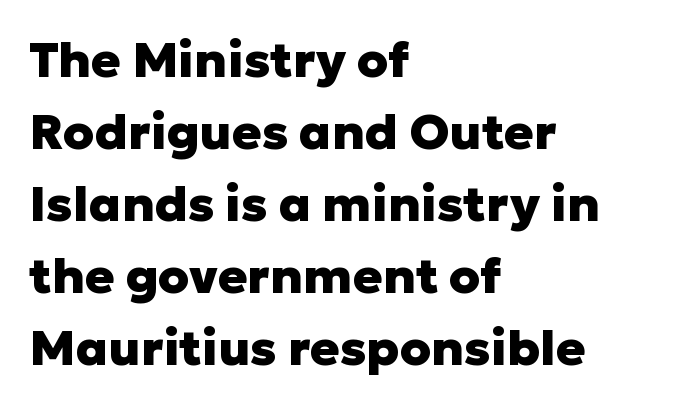
Q: Is the text bold? A: Yes.
Q: Is the text italic (slanted)? A: No, it is upright.
Q: Is the typeface a serif or a sans-serif typeface? A: Sans-serif.
Q: Is the text underlined? A: No.
Q: How is the paragraph aligned? A: Left-aligned.
Q: Is the spacing between letters normal or unusually wide? A: Normal.
Q: Is the spacing between lines tight, normal or loose? A: Normal.
Q: Width (condensed, normal, or wide)? A: Normal.
Q: Stroke contrast? A: Low.
Q: x-height? A: Medium.
Q: Monospaced? A: No.
